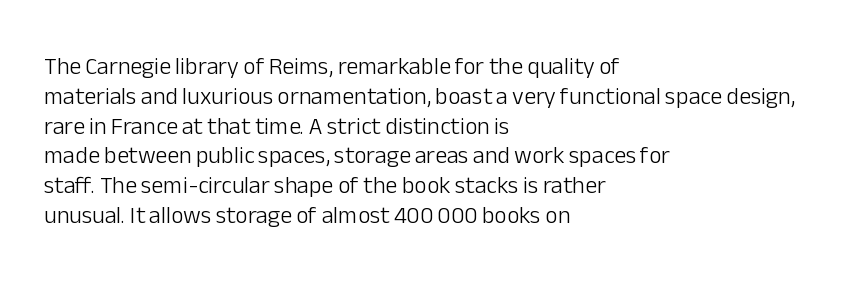
Q: Is the text bold? A: No.
Q: Is the text italic (slanted)? A: No, it is upright.
Q: Is the text underlined? A: No.
Q: How is the paragraph aligned? A: Left-aligned.
Q: Is the spacing between letters normal or unusually wide? A: Normal.
